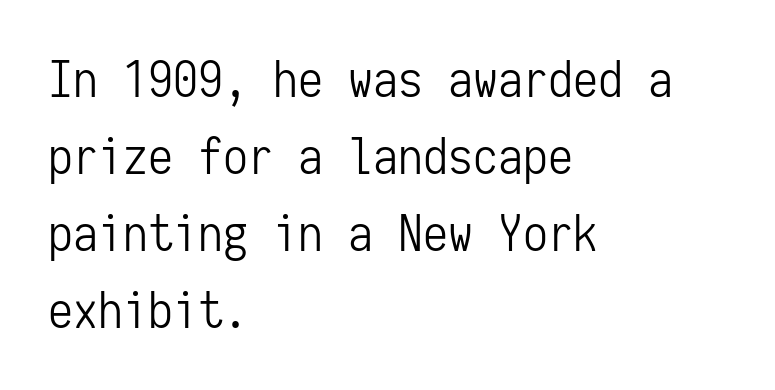
{"serif": "no", "italic": "no", "bold": "no", "weight": "light", "width": "condensed", "stroke_contrast": "low", "x_height": "medium", "monospaced": "yes", "underline": "no", "align": "left", "line_spacing": "normal", "line_spacing_ratio": 1.54, "letter_spacing": "normal", "letter_spacing_em": 0.0, "glyph_px": 50}
